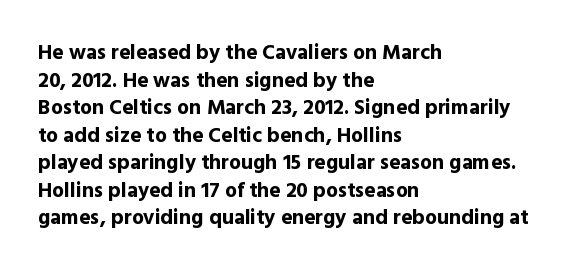
Q: Is the text bold? A: Yes.
Q: Is the text italic (slanted)? A: No, it is upright.
Q: Is the text underlined? A: No.
Q: How is the paragraph aligned? A: Left-aligned.
Q: Is the spacing between letters normal or unusually wide? A: Normal.
Q: Is the spacing between lines tight, normal or loose? A: Normal.
